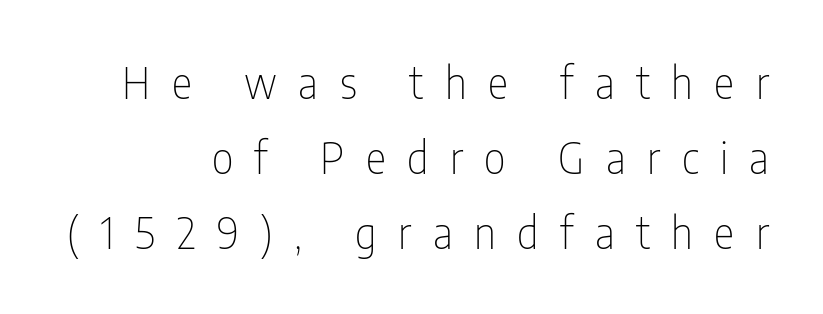
Q: Is the text bold? A: No.
Q: Is the text italic (slanted)? A: No, it is upright.
Q: Is the typeface a serif or a sans-serif typeface? A: Sans-serif.
Q: Is the text underlined? A: No.
Q: How is the paragraph aligned? A: Right-aligned.
Q: Is the spacing between letters normal or unusually wide? A: Unusually wide.
Q: Width (condensed, normal, or wide)? A: Condensed.
Q: Stroke contrast? A: Low.
Q: x-height? A: Medium.
Q: Monospaced? A: No.
